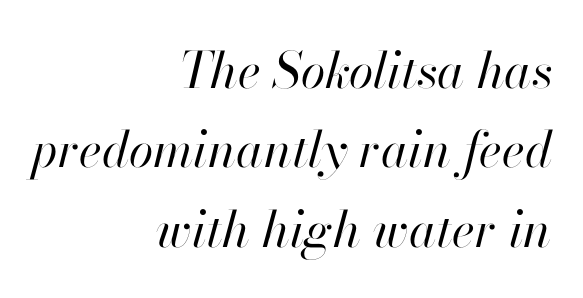
The image shows 50 px regular-weight type, italic (leaning right); set right-aligned, normal line spacing (1.59x), normal letter spacing, not underlined; high stroke contrast and a small x-height.
